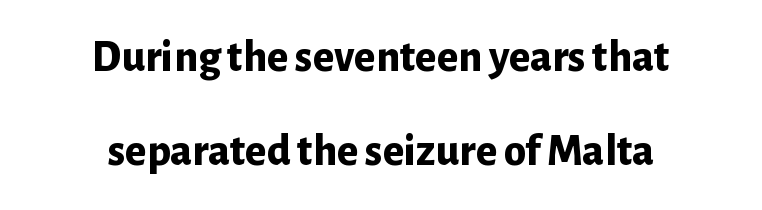
The image shows 45 px bold sans-serif type, upright; set centered, loose line spacing (2.1x), normal letter spacing, not underlined; low stroke contrast and a medium x-height.
